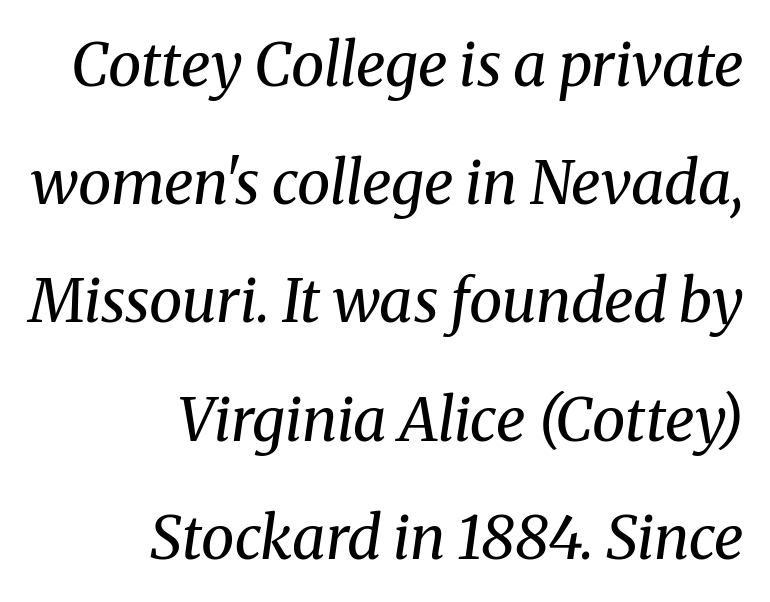
Q: Is the text bold? A: No.
Q: Is the text italic (slanted)? A: Yes, it leans right by about 8 degrees.
Q: Is the typeface a serif or a sans-serif typeface? A: Serif.
Q: Is the text underlined? A: No.
Q: How is the paragraph aligned? A: Right-aligned.
Q: Is the spacing between letters normal or unusually wide? A: Normal.
Q: Is the spacing between lines tight, normal or loose? A: Loose.
Q: Width (condensed, normal, or wide)? A: Normal.
Q: Stroke contrast? A: Medium.
Q: x-height? A: Medium.
Q: Monospaced? A: No.
